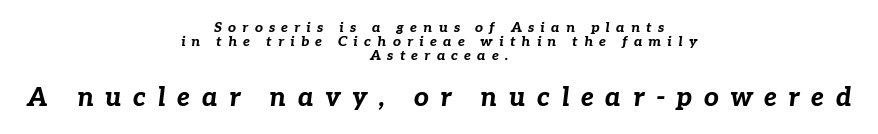
Q: Is the text bold? A: Yes.
Q: Is the text italic (slanted)? A: Yes, it leans right by about 7 degrees.
Q: Is the text underlined? A: No.
Q: How is the paragraph aligned? A: Centered.
Q: Is the spacing between letters normal or unusually wide? A: Unusually wide.
Q: Is the spacing between lines tight, normal or loose? A: Tight.
Q: Which block of text is set in a larger size, the first (top) or the second (bottom)? A: The second (bottom) one.
